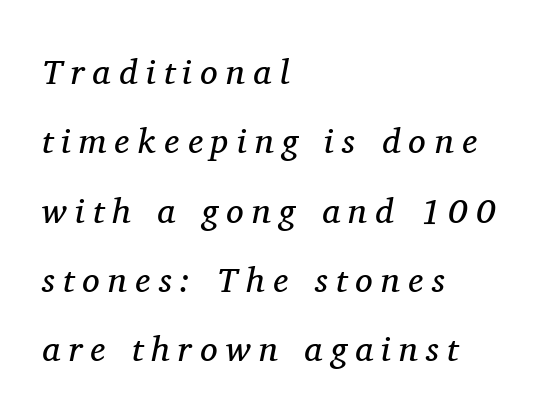
Casual observation: everything's shoved over to the left. In terms of leading, this rendering errs on the spacious side. The rendering uses natural spacing where letterforms have individual widths. Letterform terminals end in serifs throughout the passage. The strokes are not fattened; the text isn't bold.
